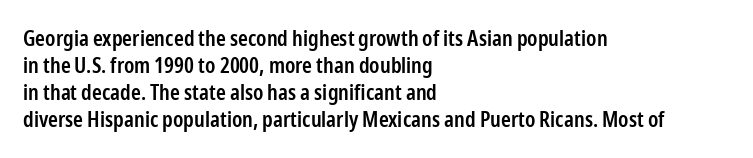
{"italic": "no", "bold": "semi", "underline": "no", "align": "left", "line_spacing": "normal", "line_spacing_ratio": 1.29, "letter_spacing": "normal", "letter_spacing_em": 0.0, "glyph_px": 21}
